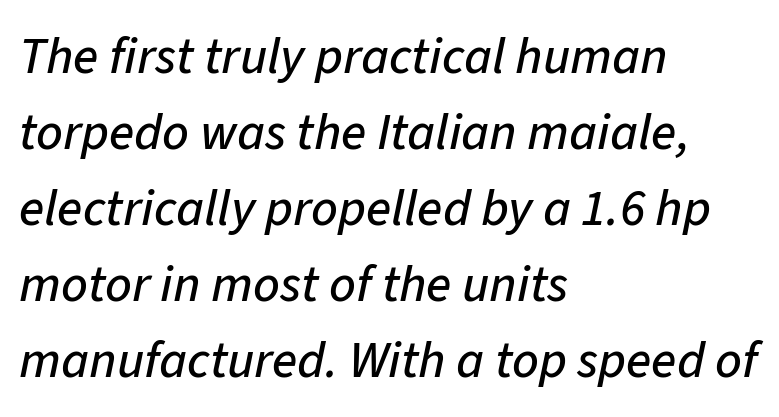
The words here are not underlined. Is the letter spacing exaggerated? No — it looks like the ordinary default. How would I describe the line gaps? Plain and ordinary. A typesetter would call this proportional, since set widths differ per character. Italic? Definitely — the glyphs are oblique. Reading down the block, your eye returns to a fixed left position each line.
